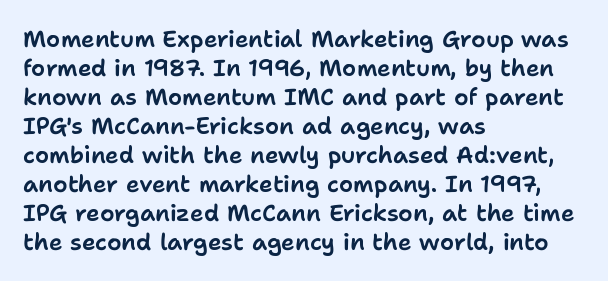
Posture: straight, roman, zero tilt. The passage shown is not underscored anywhere. The rendering anchors every line to the left-hand side. The gaps between neighbouring characters are ordinary and unremarkable.
